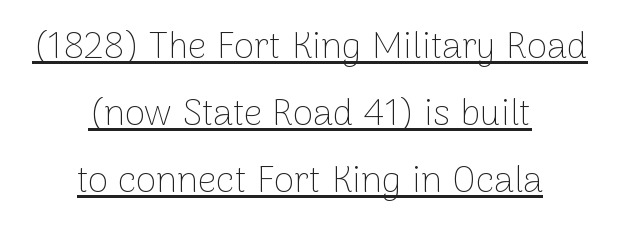
{"serif": "no", "italic": "no", "bold": "no", "weight": "thin", "width": "normal", "stroke_contrast": "low", "x_height": "medium", "monospaced": "no", "underline": "yes", "align": "center", "line_spacing_ratio": 1.81, "letter_spacing": "normal", "letter_spacing_em": 0.0, "glyph_px": 37}
